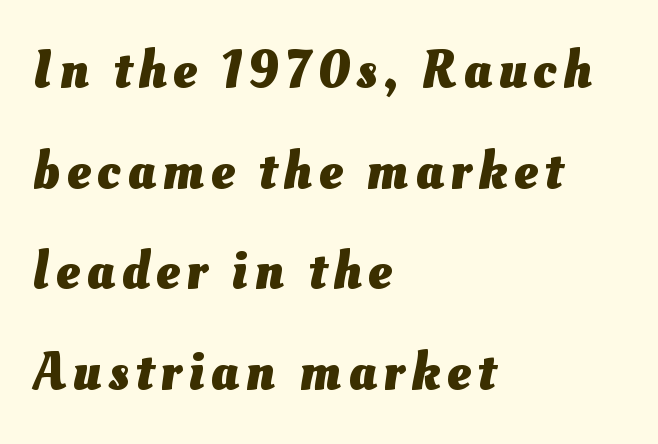
Q: Is the text bold? A: Yes.
Q: Is the text underlined? A: No.
Q: How is the paragraph aligned? A: Left-aligned.
Q: Is the spacing between lines tight, normal or loose? A: Loose.
Q: Width (condensed, normal, or wide)? A: Normal.
Q: Stroke contrast? A: Medium.
Q: x-height? A: Small.
Q: Monospaced? A: No.
